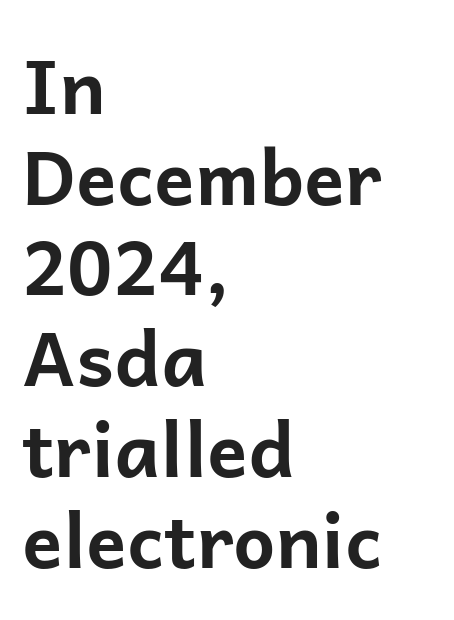
The passage shown is typed in a proportional face where columns would drift. The ragged edge is on the right, which tells us the setting is flush left. Thick stems and heavy bowls — unmistakably bold. Unmarked baselines from the first word to the last.
